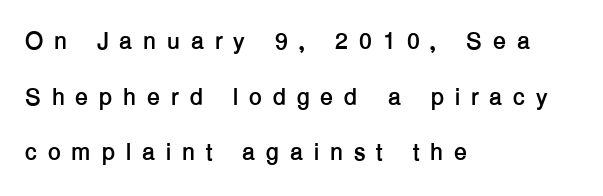
Q: Is the text bold? A: Yes.
Q: Is the text italic (slanted)? A: No, it is upright.
Q: Is the text underlined? A: No.
Q: How is the paragraph aligned? A: Left-aligned.
Q: Is the spacing between letters normal or unusually wide? A: Unusually wide.
Q: Is the spacing between lines tight, normal or loose? A: Loose.
